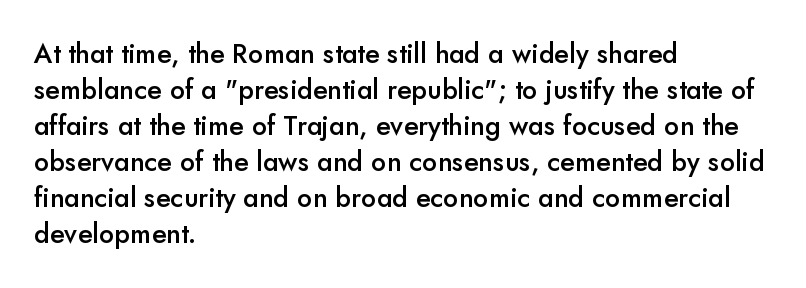
Q: Is the text bold? A: Semi-bold.
Q: Is the text italic (slanted)? A: No, it is upright.
Q: Is the text underlined? A: No.
Q: How is the paragraph aligned? A: Left-aligned.
Q: Is the spacing between letters normal or unusually wide? A: Normal.
Q: Is the spacing between lines tight, normal or loose? A: Normal.
